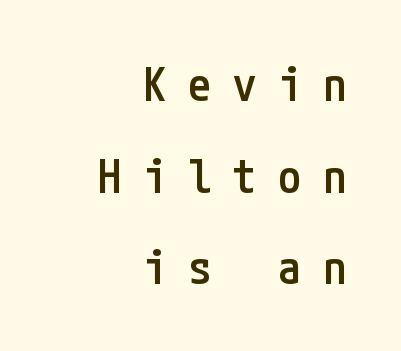
The glyphs have the mass of a demibold cut, below bold. Every stem runs plumb, perpendicular to the baseline. Leftover space on each line is placed entirely before the opening word. Rule under the text: the space is simply empty. You could fit nearly another row in the gap between these rows.
